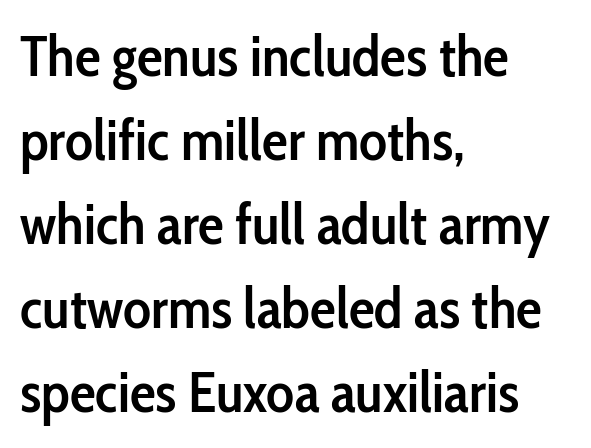
Q: Is the text bold? A: Semi-bold.
Q: Is the text italic (slanted)? A: No, it is upright.
Q: Is the typeface a serif or a sans-serif typeface? A: Sans-serif.
Q: Is the text underlined? A: No.
Q: How is the paragraph aligned? A: Left-aligned.
Q: Is the spacing between letters normal or unusually wide? A: Normal.
Q: Is the spacing between lines tight, normal or loose? A: Normal.
Q: Width (condensed, normal, or wide)? A: Condensed.
Q: Stroke contrast? A: Low.
Q: x-height? A: Medium.
Q: Monospaced? A: No.
